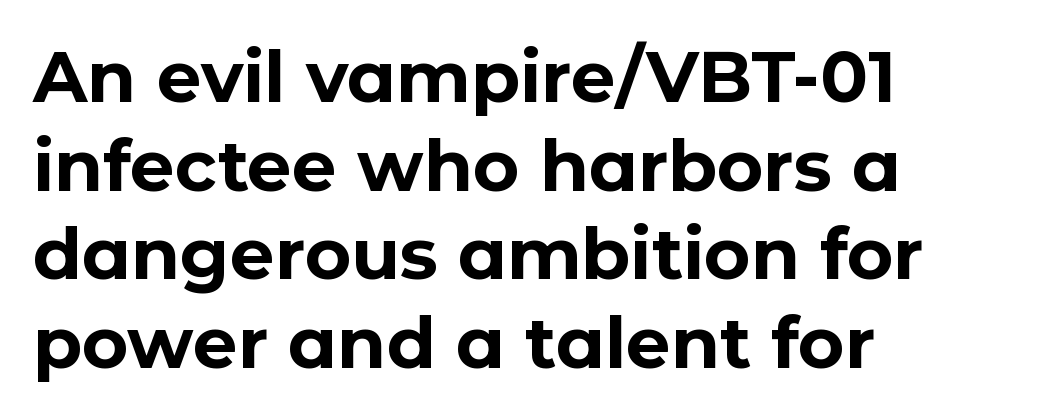
{"serif": "no", "italic": "no", "bold": "yes", "weight": "bold", "width": "normal", "stroke_contrast": "low", "x_height": "medium", "monospaced": "no", "underline": "no", "align": "left", "line_spacing": "normal", "line_spacing_ratio": 1.25, "letter_spacing": "normal", "letter_spacing_em": 0.0, "glyph_px": 71}
